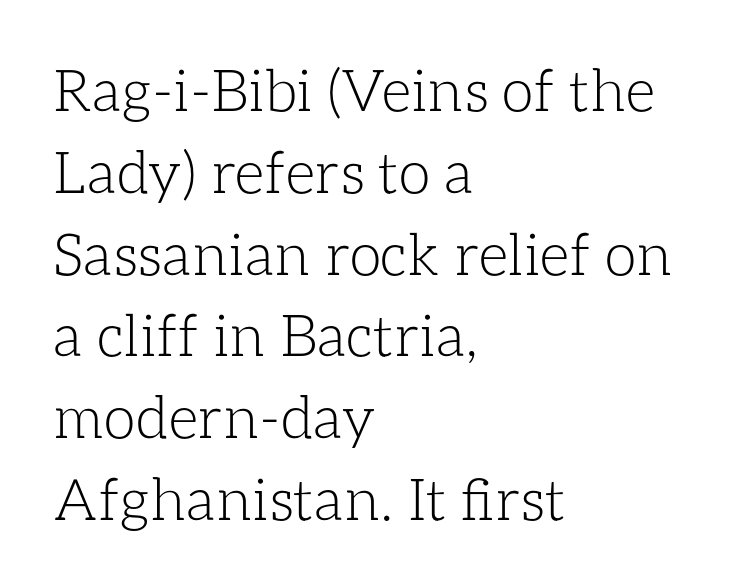
The image shows 58 px light type, upright; set left-aligned, normal line spacing (1.41x), normal letter spacing, not underlined; low stroke contrast and a medium x-height.
